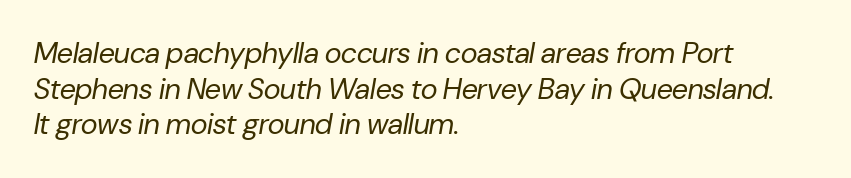
{"italic": "yes", "lean": "right", "slant_degrees": 10, "bold": "no", "weight": "regular", "width": "normal", "stroke_contrast": "low", "x_height": "medium", "monospaced": "no", "underline": "no", "align": "left", "line_spacing_ratio": 1.23, "letter_spacing": "normal", "letter_spacing_em": 0.0, "glyph_px": 29}
